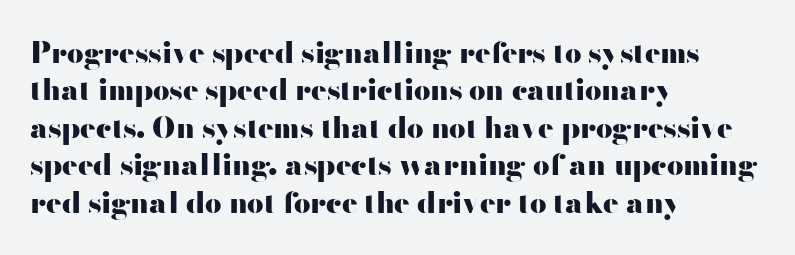
{"italic": "no", "bold": "yes", "weight": "heavy", "width": "wide", "stroke_contrast": "high", "x_height": "small", "monospaced": "no", "underline": "no", "align": "left", "line_spacing": "normal", "line_spacing_ratio": 1.29, "letter_spacing": "normal", "letter_spacing_em": 0.0, "glyph_px": 29}
